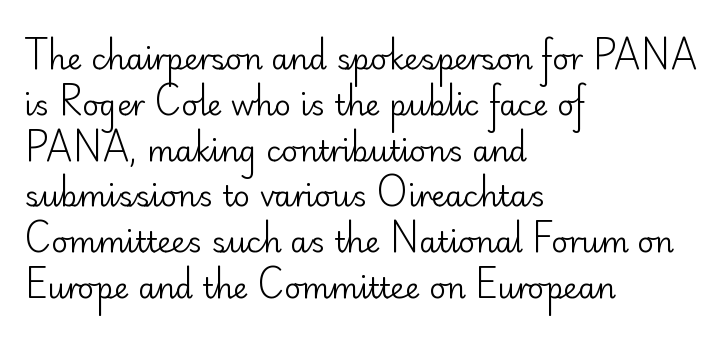
The image shows 29 px regular-weight sans-serif type, upright; set left-aligned, normal line spacing (1.58x), normal letter spacing, not underlined; low stroke contrast and a small x-height.
